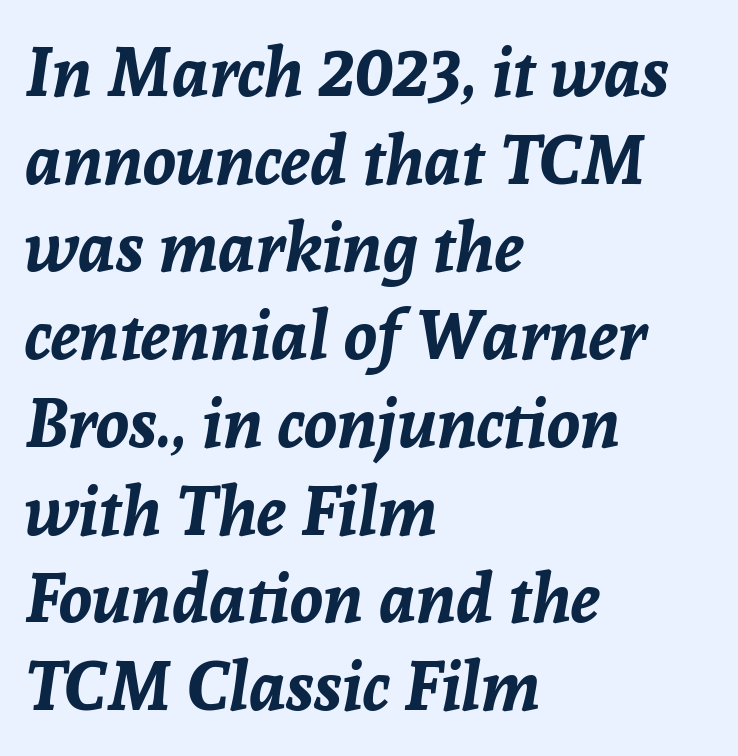
The image shows 68 px bold type, italic (leaning right); set left-aligned, normal line spacing (1.29x), normal letter spacing, not underlined; low stroke contrast and a medium x-height.
